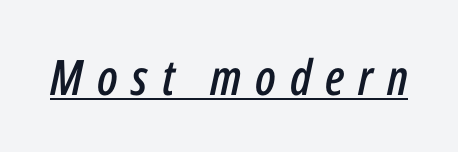
The image shows 49 px condensed type, italic (leaning right); set unusually wide letter spacing (+0.28 em), underlined; low stroke contrast and a medium x-height.
